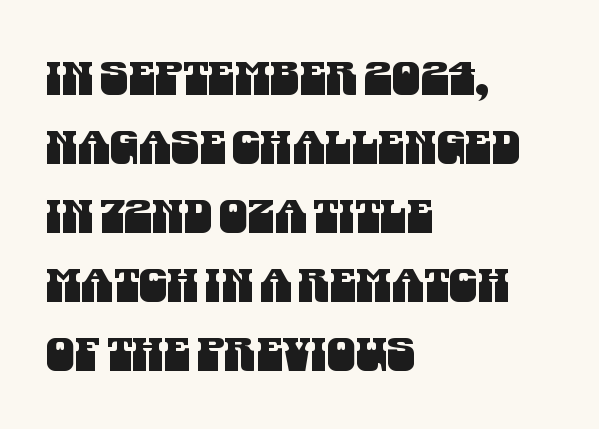
The space beneath each line is pristine and unruled. Regular leading. All the whitespace from short lines collects on the right. The rendering uses natural spacing where letterforms have individual widths.
